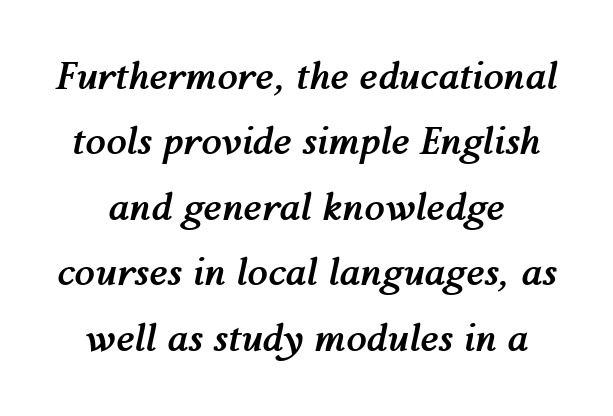
{"italic": "yes", "lean": "right", "slant_degrees": 12, "bold": "yes", "weight": "semibold", "width": "normal", "stroke_contrast": "medium", "x_height": "medium", "monospaced": "no", "underline": "no", "line_spacing_ratio": 1.77, "letter_spacing": "normal", "letter_spacing_em": 0.0, "glyph_px": 37}
